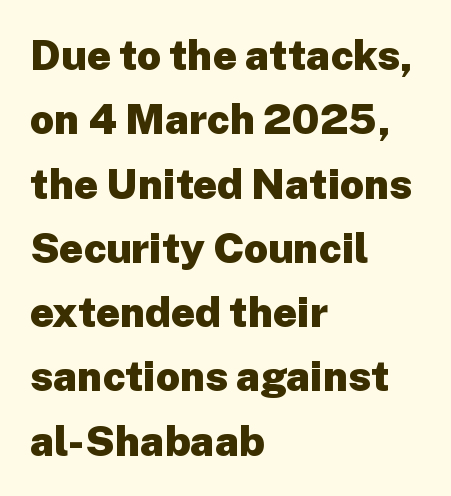
This sample keeps an unexceptional amount of space between lines. Where is the straight margin? On the left. Compared with typical body copy, the letter spacing here is the same. The face used here has the dense, thick strokes of a bold. No italicization has been applied; the sample stays upright.
